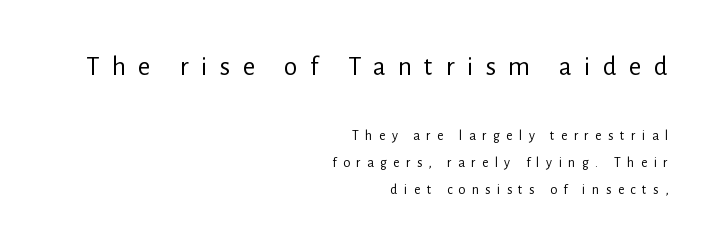
The font's upright variant was chosen for this text. Notice how the passage keeps a crisp vertical edge on the right only. Words float on clear page, feet unadorned. Is the type heavy? It reads as light-to-regular instead. Is the lower block the larger one? No — the upper block carries the bigger type. What's the leading like? Stretched, with rows far apart.
